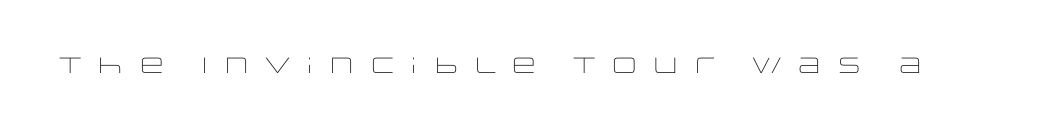
These lines have a slow, spaced-out rhythm from letter to letter. The passage shown is not underscored anywhere. A roman cut, with each character standing at attention. The face looks like a standard text weight, possibly lighter.
